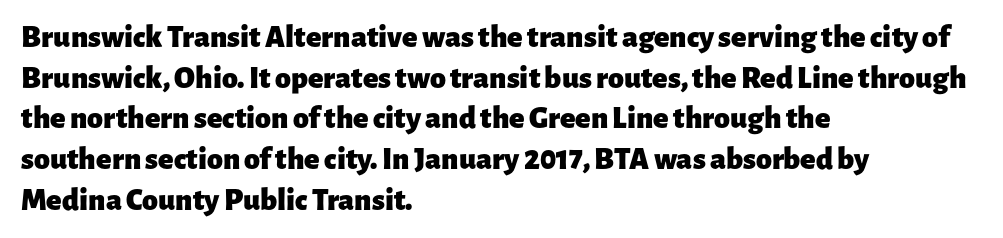
Q: Is the text bold? A: Yes.
Q: Is the text italic (slanted)? A: No, it is upright.
Q: Is the typeface a serif or a sans-serif typeface? A: Sans-serif.
Q: Is the text underlined? A: No.
Q: How is the paragraph aligned? A: Left-aligned.
Q: Is the spacing between letters normal or unusually wide? A: Normal.
Q: Is the spacing between lines tight, normal or loose? A: Normal.
Q: Width (condensed, normal, or wide)? A: Normal.
Q: Stroke contrast? A: Low.
Q: x-height? A: Medium.
Q: Monospaced? A: No.
